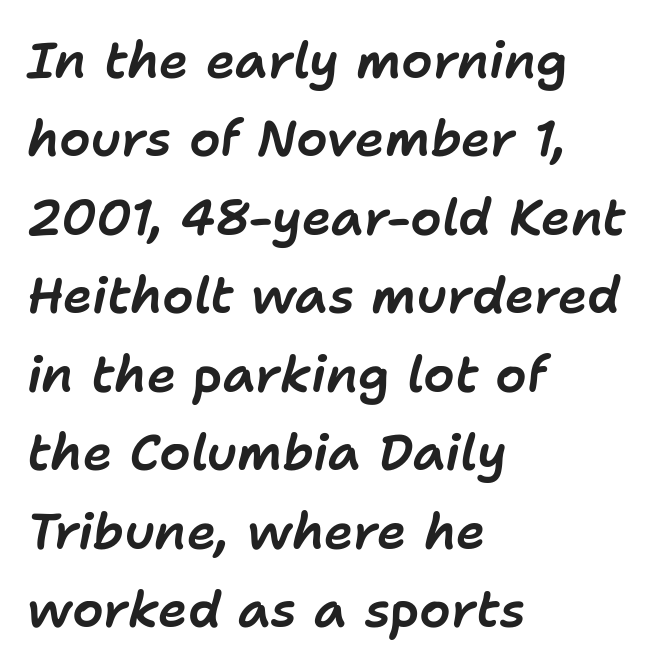
Q: Is the text italic (slanted)? A: Yes, it leans right by about 11 degrees.
Q: Is the text underlined? A: No.
Q: How is the paragraph aligned? A: Left-aligned.
Q: Is the spacing between letters normal or unusually wide? A: Normal.
Q: Is the spacing between lines tight, normal or loose? A: Normal.
Q: Width (condensed, normal, or wide)? A: Normal.
Q: Stroke contrast? A: Low.
Q: x-height? A: Medium.
Q: Monospaced? A: No.
